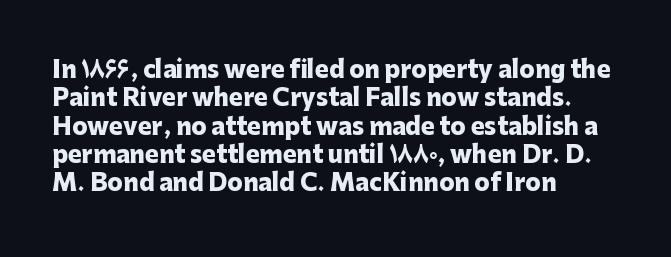
The image shows 23 px bold type, upright; set left-aligned, line spacing 1.23x, normal letter spacing, not underlined.
